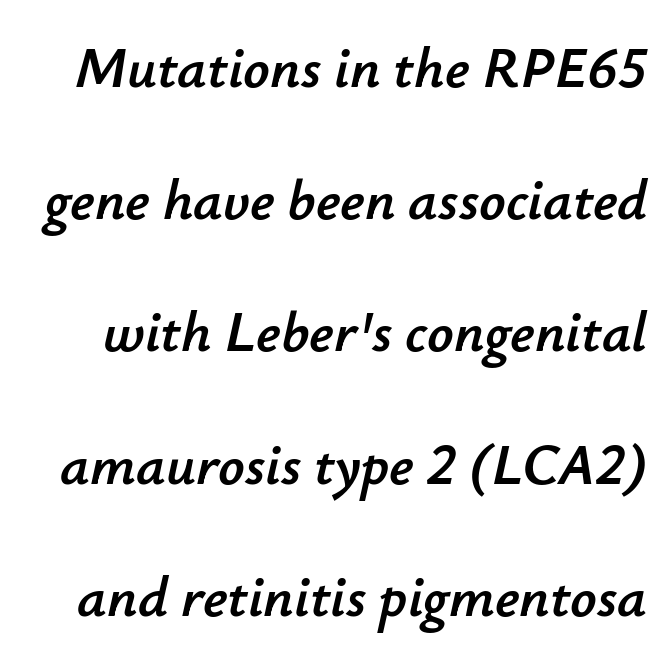
The image shows 58 px text type, italic (leaning right); set loose line spacing (2.28x), normal letter spacing, not underlined; low stroke contrast and a small x-height.
